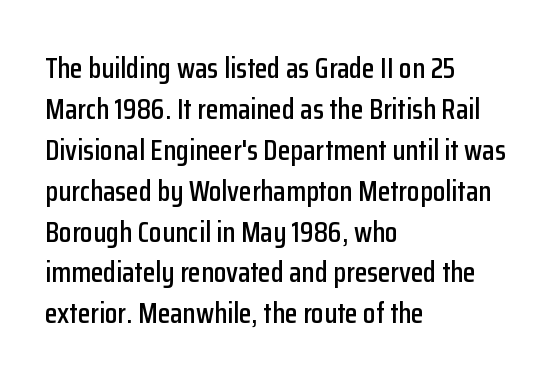
The face used here is proportionally spaced, like ordinary book or web type. The passage shown is not underscored anywhere. Nobody touched the tracking dial on this one. Examine the stroke ends and you'll find no serifs. These lines sit exactly where default settings would place them.
